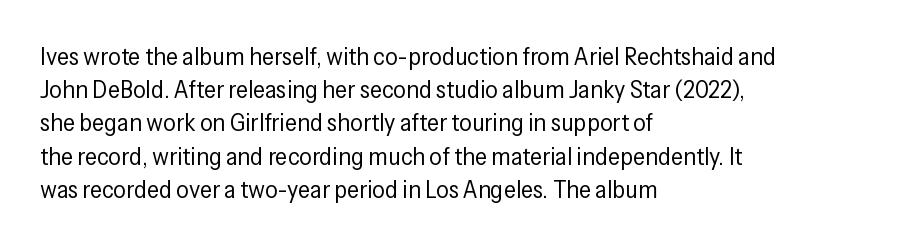
These lines sit exactly where default settings would place them. Decoration check: the copy has no underline. The typeface has the unassuming heft of standard copy or less. Horizontal alignment here is leftward, the default for most running prose.
